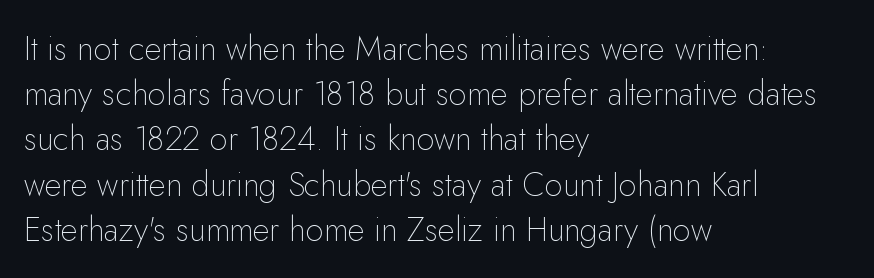
This sample uses an upright cut, with every glyph sitting square on the baseline. The text block is weighted toward the left margin, trailing off unevenly rightward. These lines are composed in type without serifs. You could not count columns in this text — the font is proportionally spaced. The line-height multiplier appears to be the usual default.
